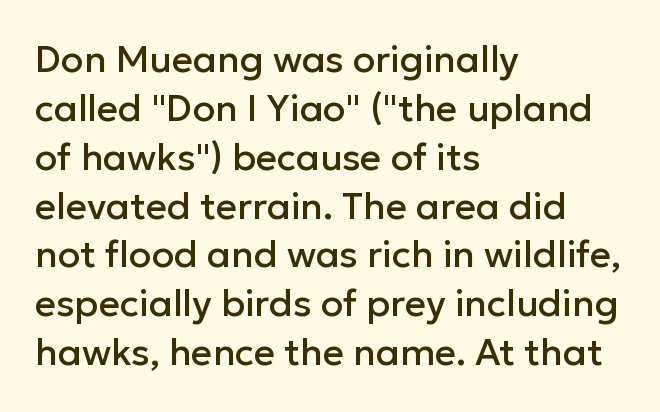
{"serif": "no", "italic": "no", "width": "normal", "stroke_contrast": "low", "x_height": "medium", "monospaced": "no", "underline": "no", "align": "left", "line_spacing": "normal", "line_spacing_ratio": 1.32, "letter_spacing": "normal", "letter_spacing_em": 0.0, "glyph_px": 37}
